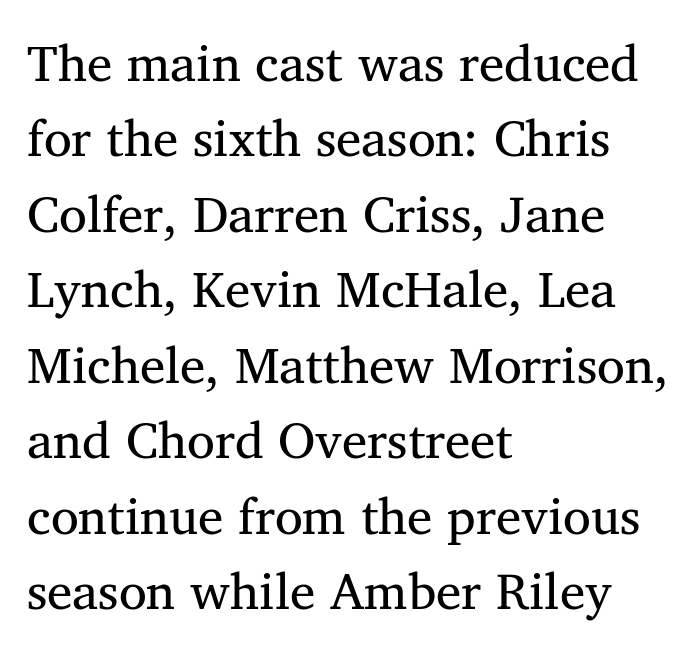
Bare-footed words on every line. Character widths vary here, with narrow letters taking less room than wide ones. The leading is moderate, giving the passage an even texture. The gaps between neighbouring characters are ordinary and unremarkable. Every row of glyphs begins at an identical x-position on the left.
